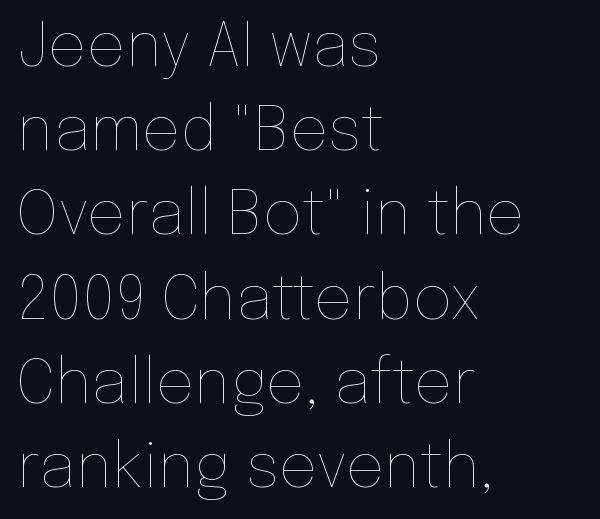
The cut favours lightness, reaching ordinary text weight at its darkest. Notice how the stems are strictly vertical — no italics here. Short and long lines alike share a common starting point at left. Varying glyph widths throughout — classic text-font behaviour. Has an underline been added? It has not.
